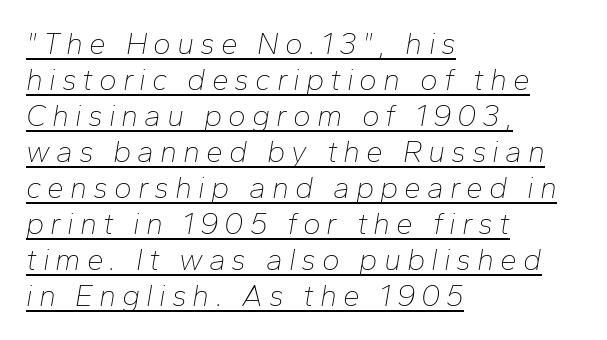
{"italic": "yes", "lean": "right", "slant_degrees": 10, "bold": "no", "weight": "thin", "width": "normal", "stroke_contrast": "low", "x_height": "medium", "monospaced": "no", "underline": "yes", "align": "left", "line_spacing_ratio": 1.2, "letter_spacing": "wide", "letter_spacing_em": 0.2, "glyph_px": 30}
